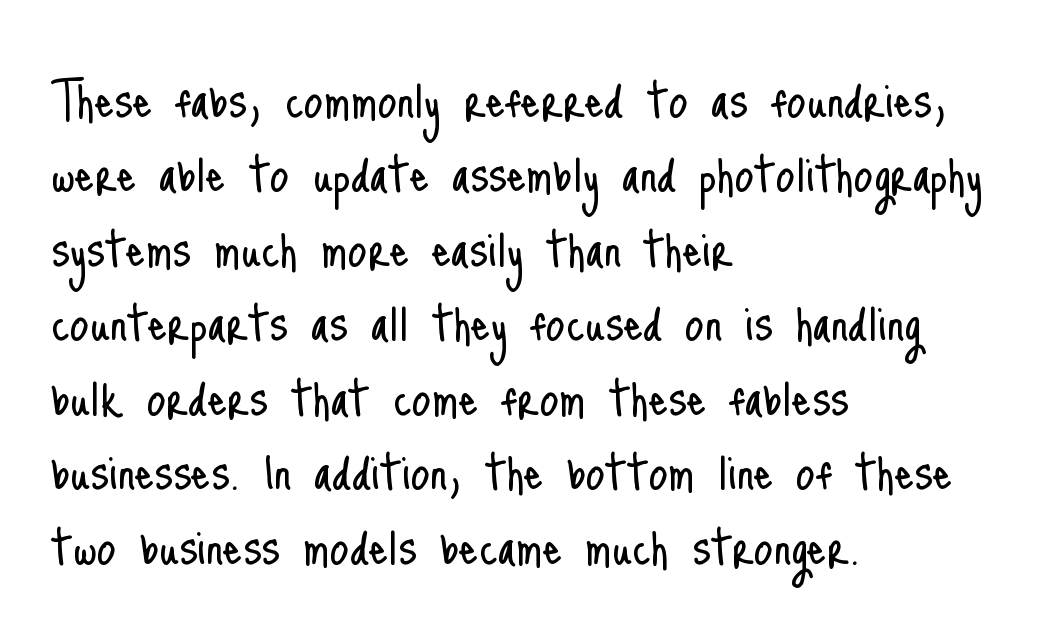
{"serif": "no", "italic": "no", "bold": "no", "weight": "light", "width": "condensed", "stroke_contrast": "low", "x_height": "small", "monospaced": "no", "underline": "no", "align": "left", "line_spacing_ratio": 1.22, "letter_spacing": "normal", "letter_spacing_em": 0.0, "glyph_px": 61}
